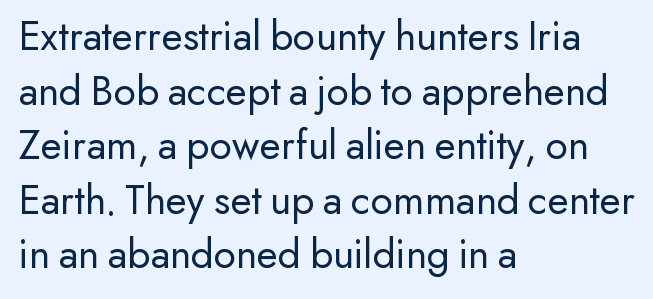
Q: Is the text bold? A: No.
Q: Is the text italic (slanted)? A: No, it is upright.
Q: Is the typeface a serif or a sans-serif typeface? A: Sans-serif.
Q: Is the text underlined? A: No.
Q: How is the paragraph aligned? A: Left-aligned.
Q: Is the spacing between letters normal or unusually wide? A: Normal.
Q: Is the spacing between lines tight, normal or loose? A: Normal.
Q: Width (condensed, normal, or wide)? A: Normal.
Q: Stroke contrast? A: Low.
Q: x-height? A: Small.
Q: Monospaced? A: No.
